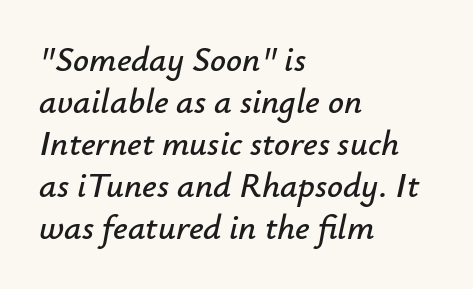
{"italic": "yes", "lean": "right", "slant_degrees": 12, "width": "normal", "stroke_contrast": "low", "x_height": "small", "monospaced": "no", "underline": "no", "align": "left", "line_spacing_ratio": 1.2, "letter_spacing": "normal", "letter_spacing_em": 0.0, "glyph_px": 35}
